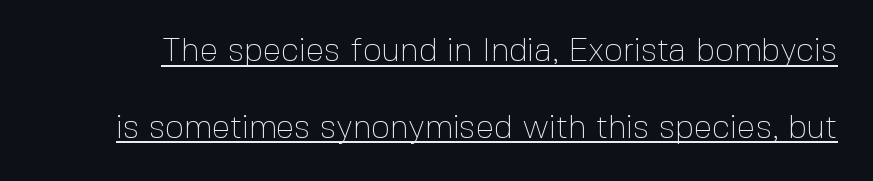
{"serif": "no", "italic": "no", "bold": "no", "weight": "thin", "width": "normal", "x_height": "medium", "monospaced": "no", "underline": "yes", "line_spacing": "loose", "line_spacing_ratio": 2.32, "letter_spacing": "normal", "letter_spacing_em": 0.0, "glyph_px": 33}
